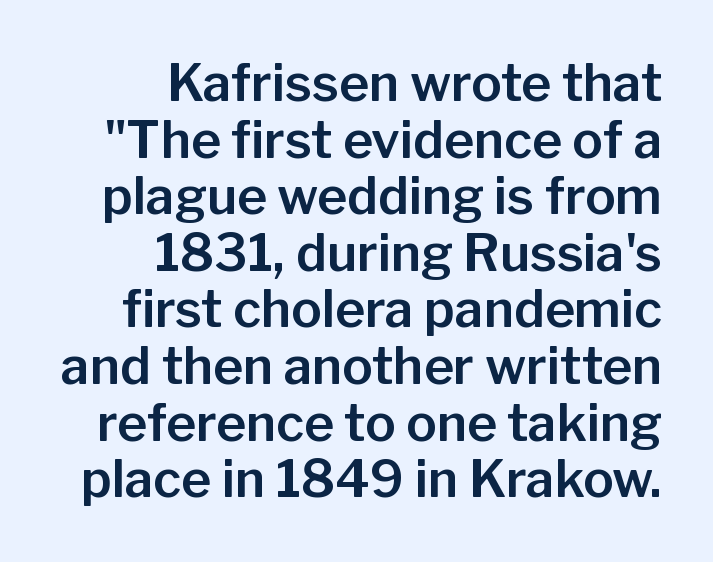
Cramped leading. Right-aligned paragraph, ragged on the left. Notice how the stems are strictly vertical — no italics here. Students, note that the glyphs here touch the page at normal intervals. Do the characters align in a grid? No, the font is proportional. The face used here is a sans, in the tradition of grotesques and geometrics.
